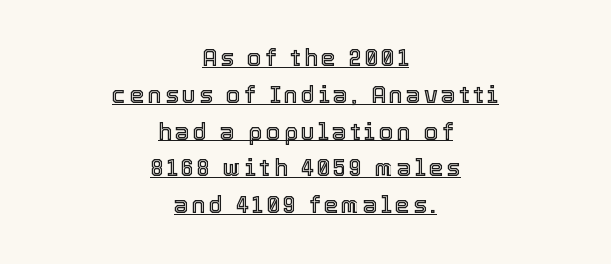
Q: Is the text italic (slanted)? A: No, it is upright.
Q: Is the text underlined? A: Yes.
Q: How is the paragraph aligned? A: Centered.
Q: Is the spacing between lines tight, normal or loose? A: Normal.
